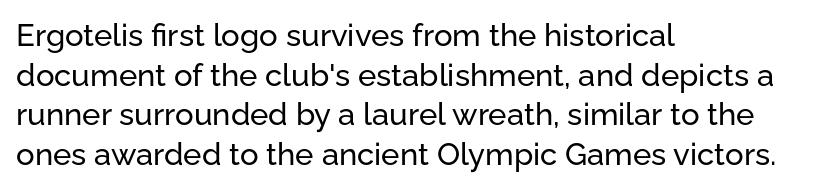
Q: Is the text italic (slanted)? A: No, it is upright.
Q: Is the typeface a serif or a sans-serif typeface? A: Sans-serif.
Q: Is the text underlined? A: No.
Q: How is the paragraph aligned? A: Left-aligned.
Q: Is the spacing between letters normal or unusually wide? A: Normal.
Q: Is the spacing between lines tight, normal or loose? A: Normal.
Q: Width (condensed, normal, or wide)? A: Normal.
Q: Stroke contrast? A: Low.
Q: x-height? A: Medium.
Q: Monospaced? A: No.
